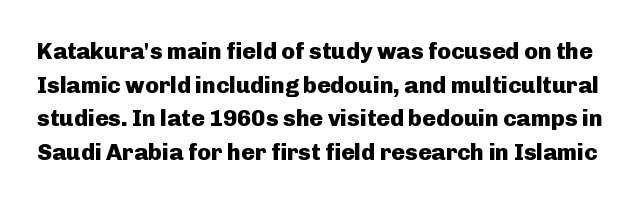
The image shows 23 px bold type, upright; set normal line spacing (1.46x), normal letter spacing, not underlined.
